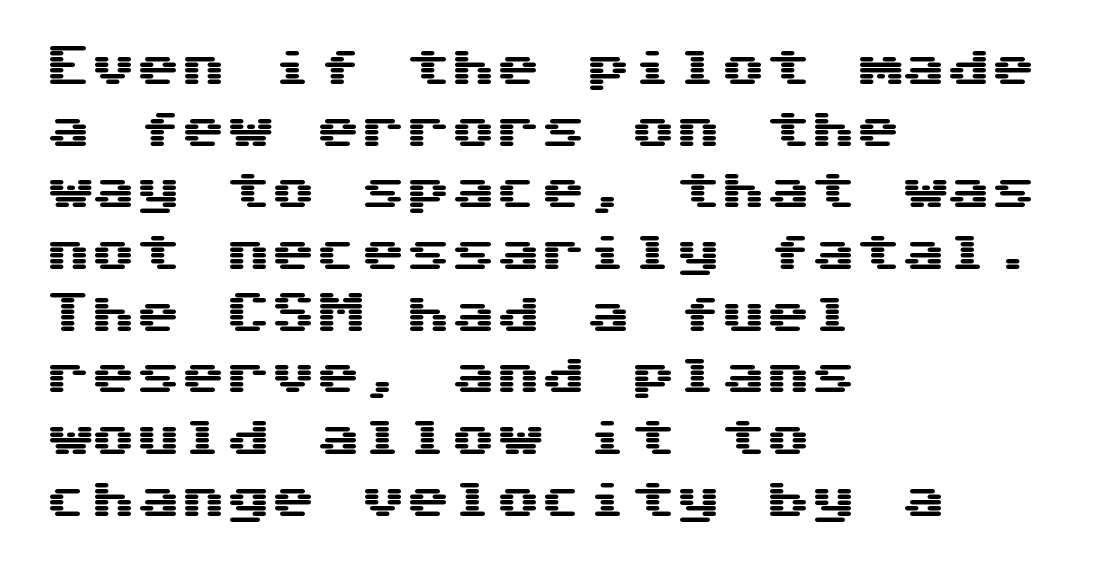
The image shows 45 px wide sans-serif type, upright; set left-aligned, normal line spacing (1.37x), normal letter spacing, not underlined; medium stroke contrast and a medium x-height.
